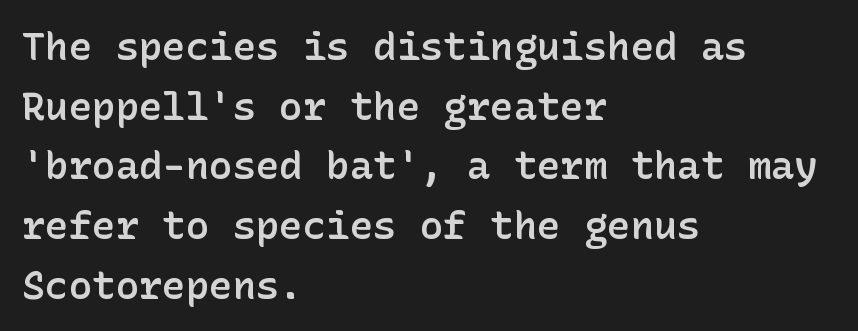
The image shows 39 px semibold sans-serif type, upright; set left-aligned, normal line spacing (1.53x), normal letter spacing, not underlined; low stroke contrast and a medium x-height.
